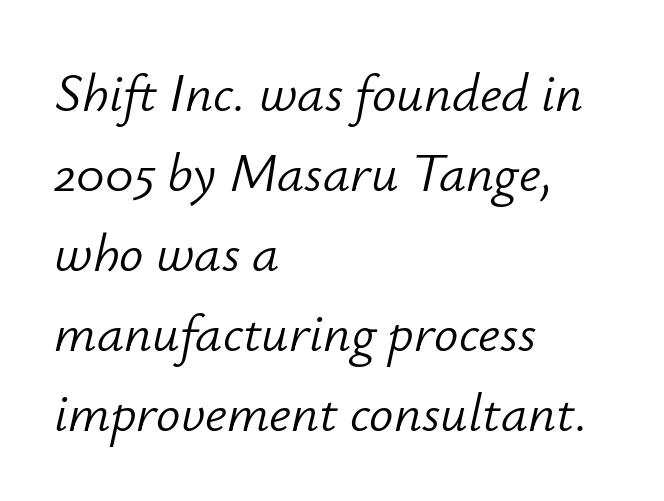
{"italic": "yes", "lean": "right", "slant_degrees": 12, "bold": "no", "weight": "light", "width": "normal", "stroke_contrast": "low", "x_height": "small", "monospaced": "no", "underline": "no", "align": "left", "line_spacing": "normal", "line_spacing_ratio": 1.48, "letter_spacing": "normal", "letter_spacing_em": 0.0, "glyph_px": 54}
